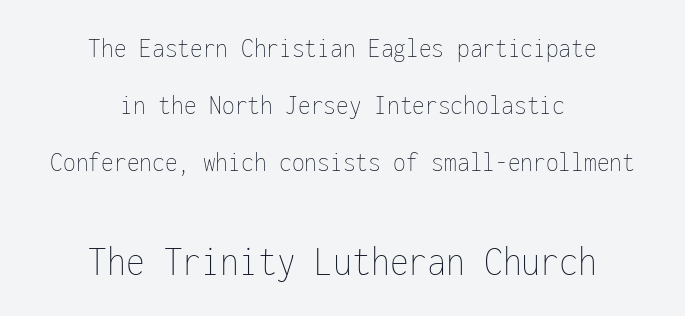
The paragraph shown floats in the horizontal middle. Think of a typewriter: that constant character pitch is what you see here. The letters stand upright; this is a roman face. Is the stroke heavy? The answer is a plain regular-or-lighter.
